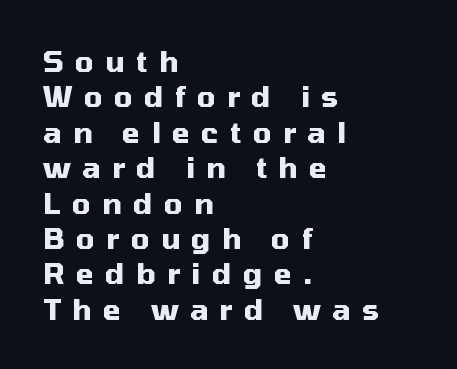
Students, note that the glyphs here are deliberately spaced far apart. A classic flush-left, rag-right setting is used for this passage. Character widths vary here, with narrow letters taking less room than wide ones. The font's upright variant was chosen for this text. Heavy, bold letterforms.
